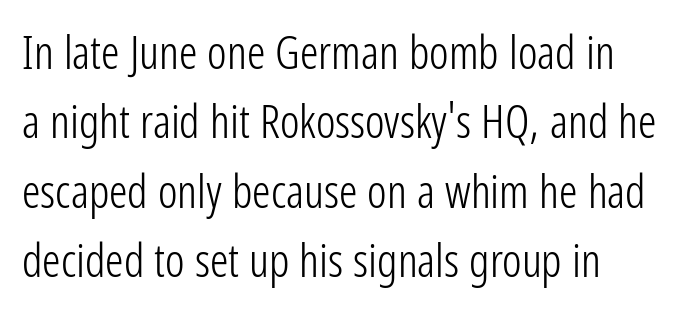
No word sits above an underline. This is roman type, the default non-slanted kind. Looks like regular typesetting: each glyph gets only the width it needs. Compared with a typical body face, this is equally light or lighter still. Nobody touched the tracking dial on this one. Compared with a centered layout, this one pins lines to the left instead.
